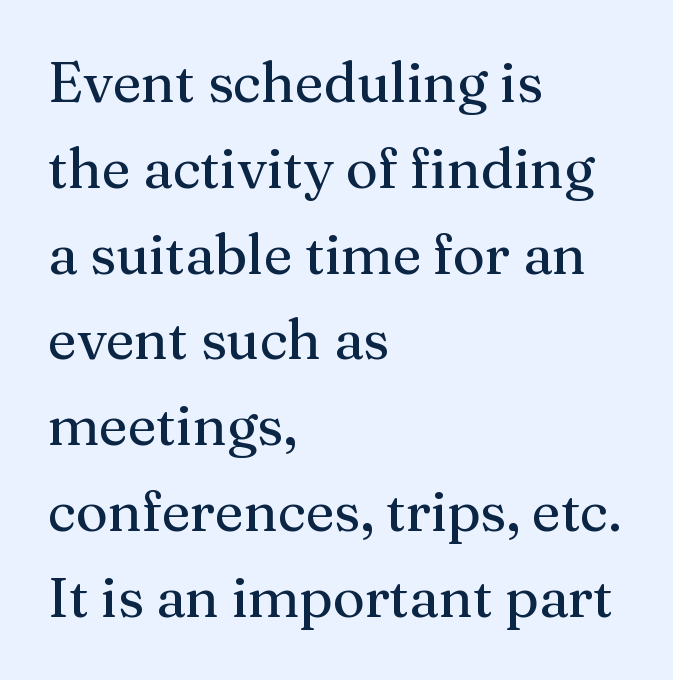
The image shows 55 px serif type, upright; set left-aligned, normal line spacing (1.56x), normal letter spacing, not underlined; medium stroke contrast and a medium x-height.
